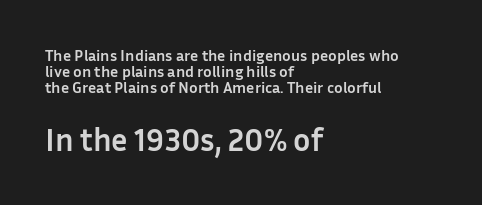
The font is running at its bold setting. Does the bottom block carry the larger type? Yes, it does. The passage shown is typed in a proportional face where columns would drift. Examine the stroke ends and you'll find no serifs. Is there much room between lines? No — they nearly touch. Layout note: lines flush left.
